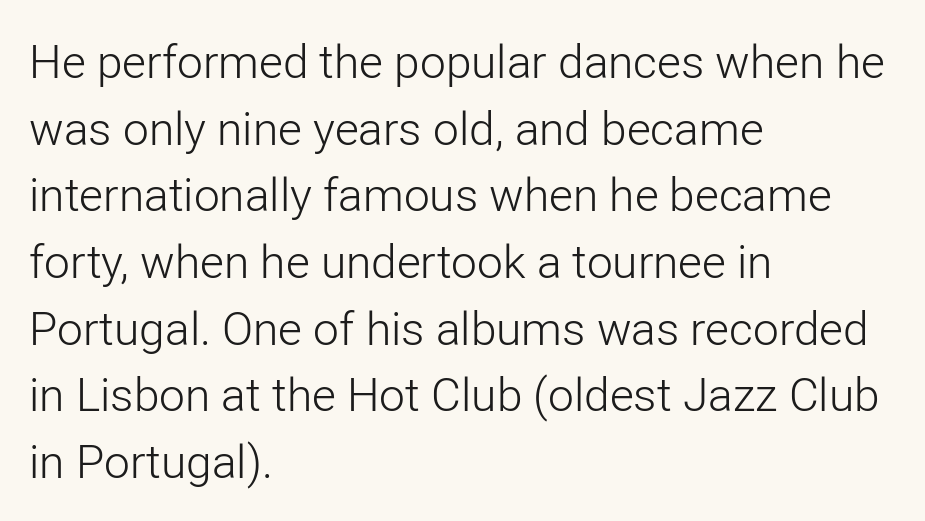
What's the leading like? Ordinary, nothing unusual. Quick note: underline off. A quiet, ordinary-to-light weight characterises the typeface. Reading down the block, your eye returns to a fixed left position each line.
